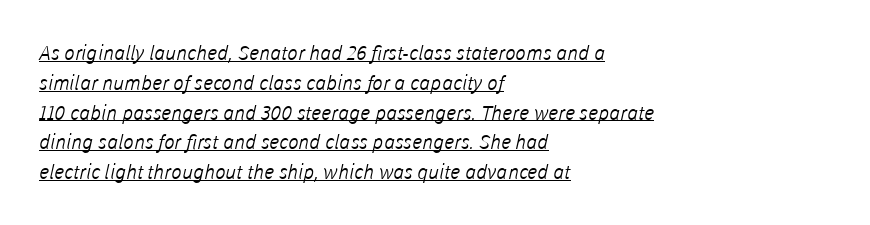
{"bold": "no", "underline": "yes", "align": "left", "line_spacing": "normal", "line_spacing_ratio": 1.49, "letter_spacing": "normal", "letter_spacing_em": 0.0, "glyph_px": 20}
